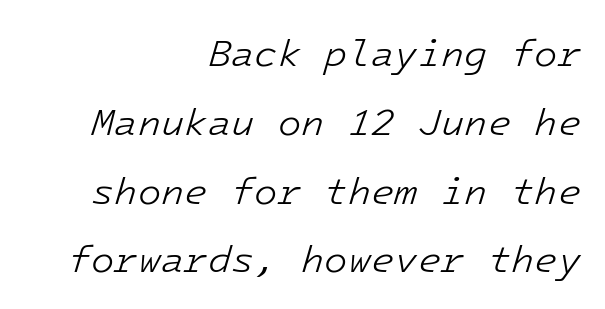
The image shows 38 px light type, italic (leaning right); set right-aligned, line spacing 1.81x, normal letter spacing, not underlined; low stroke contrast and a medium x-height.
